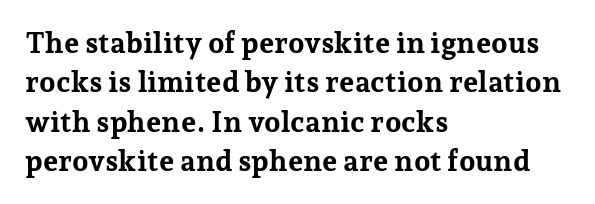
Think of a printed novel: that variable character pitch is what you see here. Left-aligned paragraph, ragged on the right. This is the regular roman posture of the typeface. Honestly, the row spacing looks completely unremarkable.
